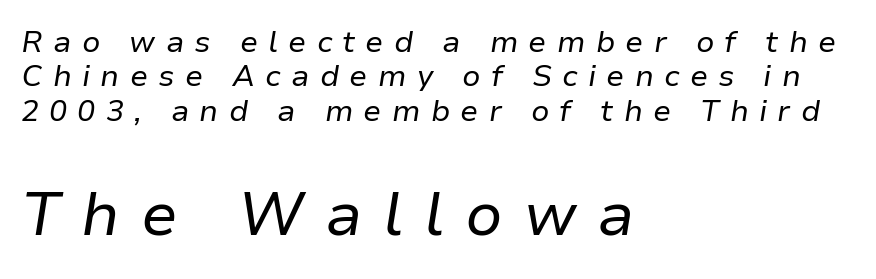
All the whitespace from short lines collects on the right. A typesetter would call this proportional, since set widths differ per character. Reading top to bottom, the characters get bigger at the block break. Spacing between characters has been opened up far beyond the box default.
